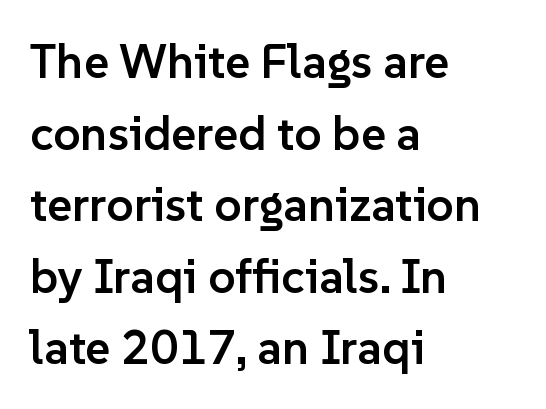
Are there feet on the stems? There aren't — it's a sans. Summary of vertical rhythm: regular, with standard interline spacing. Do the characters align in a grid? No, the font is proportional. The passage shown has conventional tracking throughout. Where is the straight margin? On the left.
